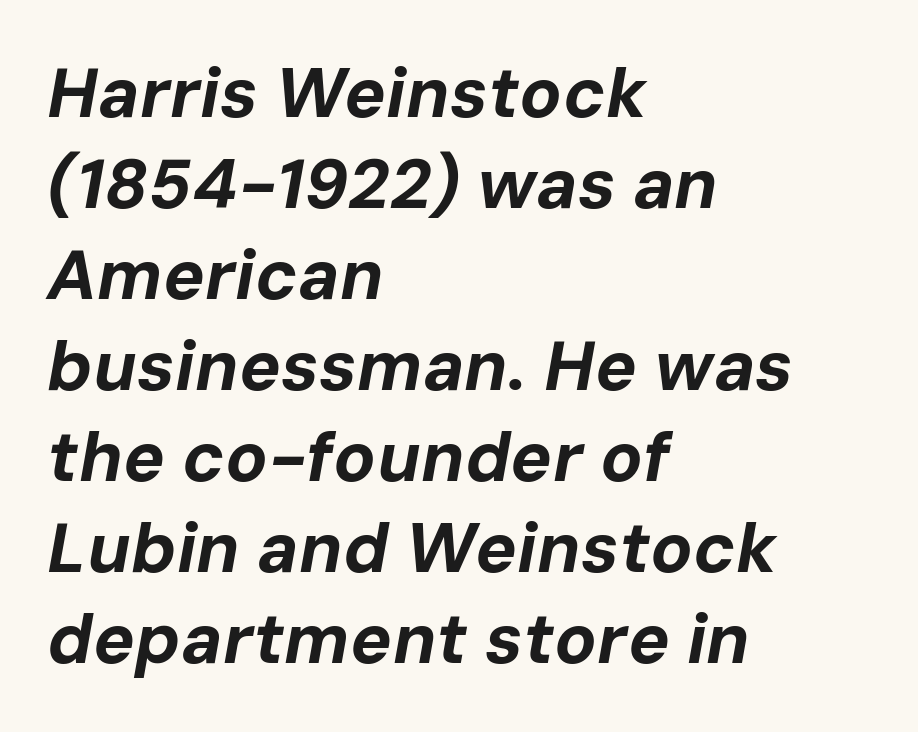
The paragraph shown leans on its left margin. Students, note that the glyphs here touch the page at normal intervals. The line-height multiplier appears to be the usual default. Characters are canted at an angle relative to the baseline's perpendicular. You could not count columns in this text — the font is proportionally spaced. The words here are not underlined.
